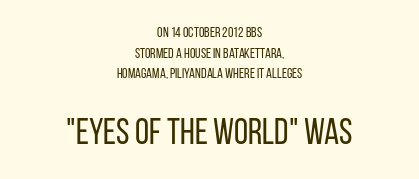
Horizontal bands of white between lines are of average thickness. Horizontal alignment here is central, giving a formal, balanced look. This rendering features lettering with no underline. The following chunk of copy outweighs the initial chunk in type size. The rendering uses natural spacing where letterforms have individual widths. Posture: straight, roman, zero tilt.
